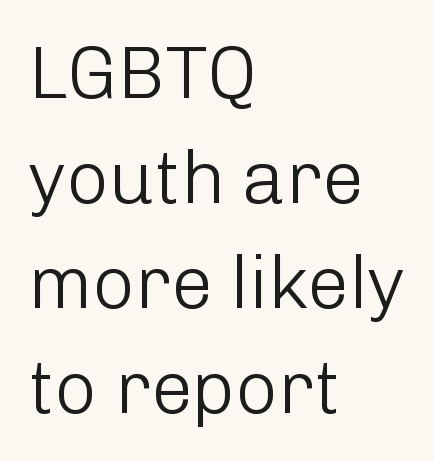
The image shows 74 px light sans-serif type, upright; set left-aligned, normal line spacing (1.42x), normal letter spacing, not underlined; low stroke contrast and a medium x-height.
